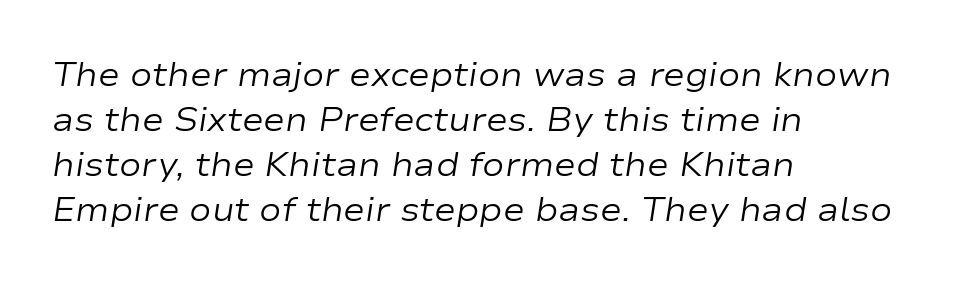
Designer's note — italics engaged. Honestly, there is no underline to notice here at all. Short note: letters normally spaced. The paragraph has a hard left edge and a soft right edge.
